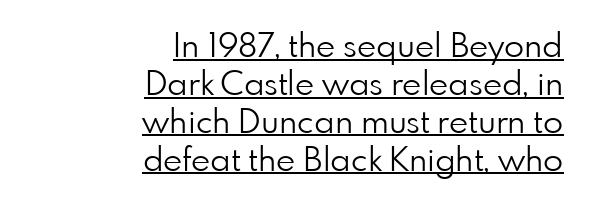
The image shows 33 px light sans-serif type, upright; set right-aligned, tight line spacing (1.15x), normal letter spacing, underlined; low stroke contrast and a small x-height.
